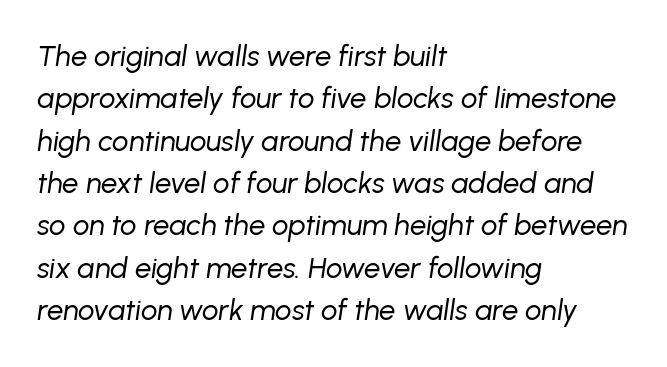
The image shows 29 px regular-weight type, italic (leaning right); set left-aligned, normal line spacing (1.46x), normal letter spacing, not underlined; low stroke contrast and a medium x-height.
